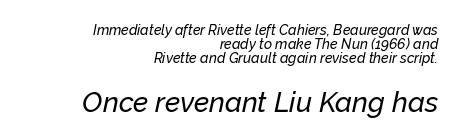
The image shows 28 px text type, italic (leaning right); set right-aligned, tight line spacing (0.99x), normal letter spacing, not underlined; the second (bottom) block is 2.0x larger; low stroke contrast and a medium x-height.
